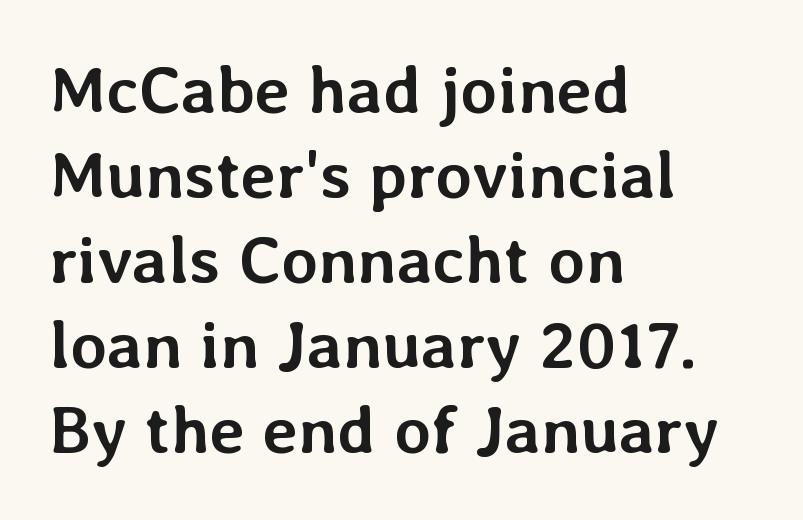
Q: Is the text bold? A: Yes.
Q: Is the text italic (slanted)? A: No, it is upright.
Q: Is the text underlined? A: No.
Q: How is the paragraph aligned? A: Left-aligned.
Q: Is the spacing between letters normal or unusually wide? A: Normal.
Q: Is the spacing between lines tight, normal or loose? A: Normal.
Q: Width (condensed, normal, or wide)? A: Normal.
Q: Stroke contrast? A: Low.
Q: x-height? A: Medium.
Q: Monospaced? A: No.
